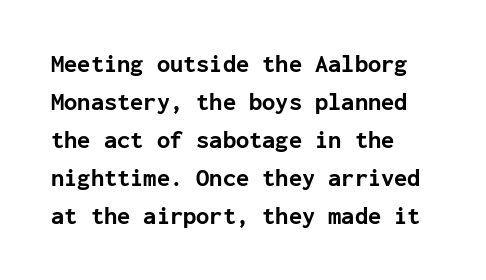
The space between consecutive lines is moderate. Alignment: flush left. The passage shown is not underscored anywhere. The type is set solid horizontally, with unmodified tracking. The characters look thick and weighty, a clear bold. Unlike italic type, these characters show no tilt at all.
